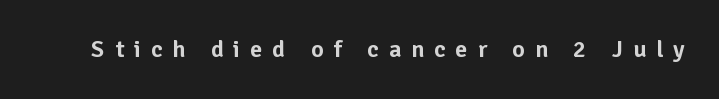
{"italic": "no", "underline": "no", "letter_spacing": "wide", "letter_spacing_em": 0.42, "glyph_px": 24}
